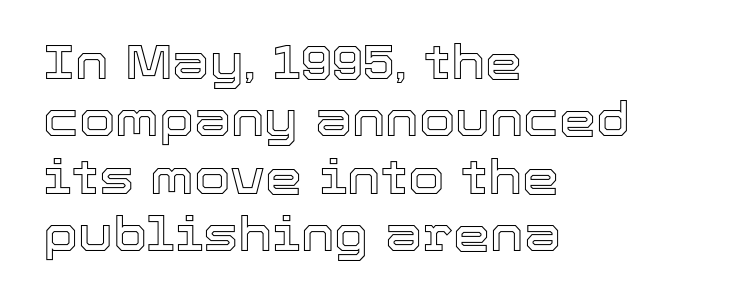
The image shows 47 px text type, upright; set left-aligned, line spacing 1.22x, normal letter spacing, not underlined; a medium x-height.
